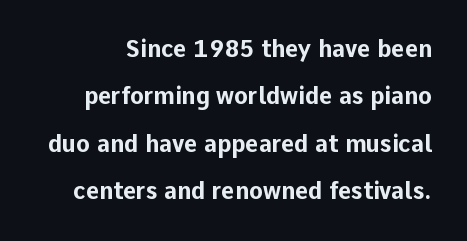
Q: Is the text bold? A: Yes.
Q: Is the text italic (slanted)? A: No, it is upright.
Q: Is the text underlined? A: No.
Q: Is the spacing between letters normal or unusually wide? A: Normal.
Q: Is the spacing between lines tight, normal or loose? A: Loose.
